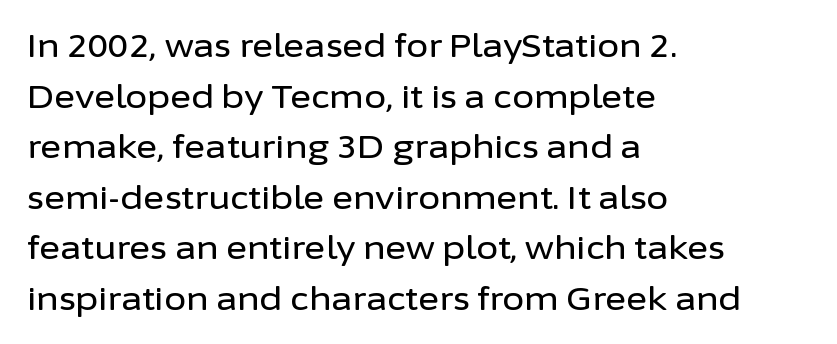
The image shows 32 px sans-serif type, upright; set left-aligned, normal line spacing (1.58x), normal letter spacing, not underlined; low stroke contrast and a medium x-height.
